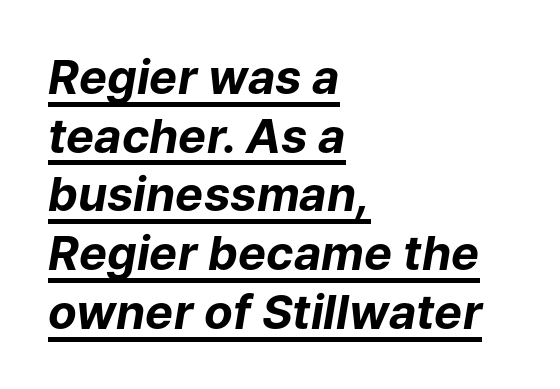
{"italic": "yes", "lean": "right", "slant_degrees": 9, "bold": "yes", "weight": "bold", "width": "normal", "stroke_contrast": "low", "x_height": "medium", "monospaced": "no", "underline": "yes", "align": "left", "line_spacing": "normal", "line_spacing_ratio": 1.25, "letter_spacing": "normal", "letter_spacing_em": 0.0, "glyph_px": 47}
